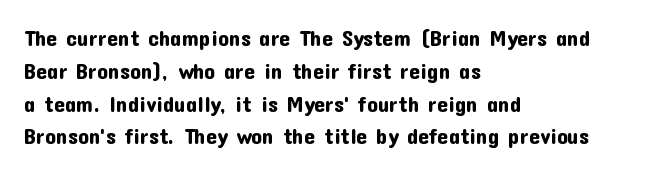
Q: Is the text italic (slanted)? A: No, it is upright.
Q: Is the text underlined? A: No.
Q: How is the paragraph aligned? A: Left-aligned.
Q: Is the spacing between letters normal or unusually wide? A: Normal.
Q: Is the spacing between lines tight, normal or loose? A: Normal.
